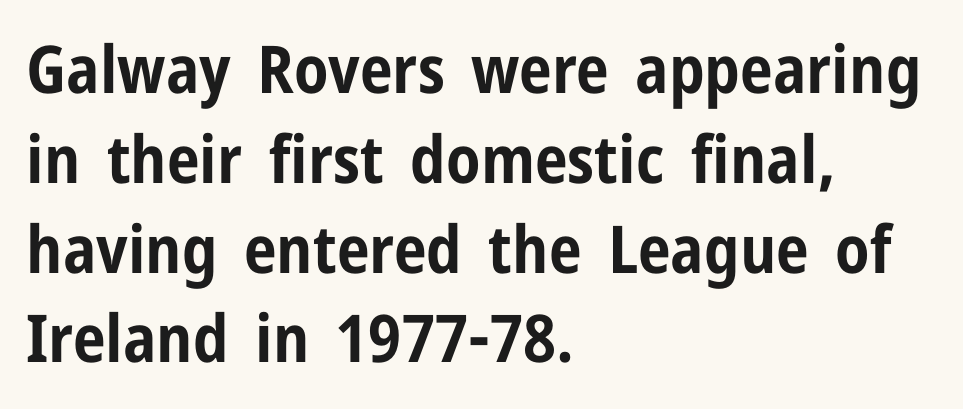
Ascenders rise straight up at ninety degrees. Anything drawn beneath the words? Only blank space. How heavy is the stroke? Heavy — this is a bold. The lines are quadded left. Do the characters align in a grid? No, the font is proportional.
